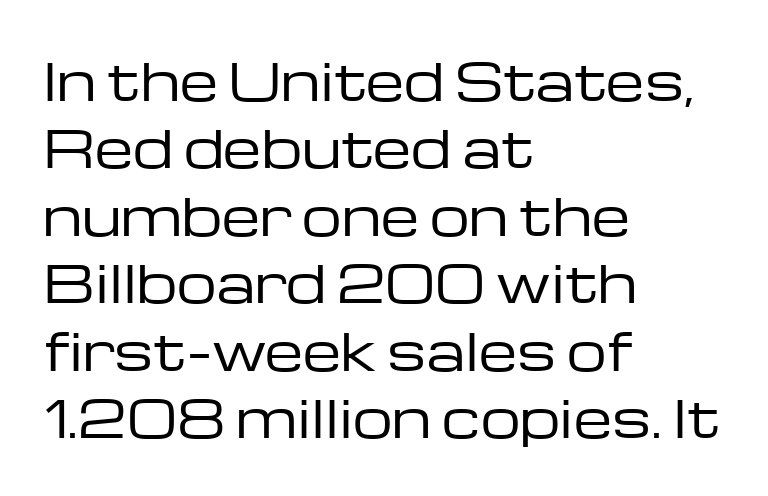
{"serif": "no", "italic": "no", "bold": "no", "weight": "regular", "width": "wide", "stroke_contrast": "low", "x_height": "medium", "monospaced": "no", "underline": "no", "align": "left", "line_spacing": "normal", "line_spacing_ratio": 1.35, "letter_spacing": "normal", "letter_spacing_em": 0.0, "glyph_px": 50}
